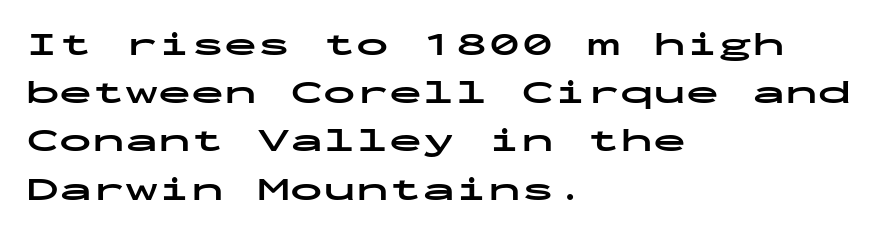
The image shows 33 px bold, wide sans-serif type, upright, monospaced; set left-aligned, normal line spacing (1.46x), normal letter spacing, not underlined; low stroke contrast and a medium x-height.
